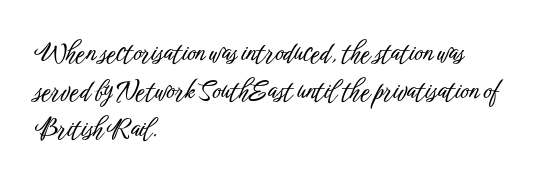
Q: Is the text italic (slanted)? A: Yes.
Q: Is the text underlined? A: No.
Q: How is the paragraph aligned? A: Left-aligned.
Q: Is the spacing between letters normal or unusually wide? A: Normal.
Q: Is the spacing between lines tight, normal or loose? A: Normal.
